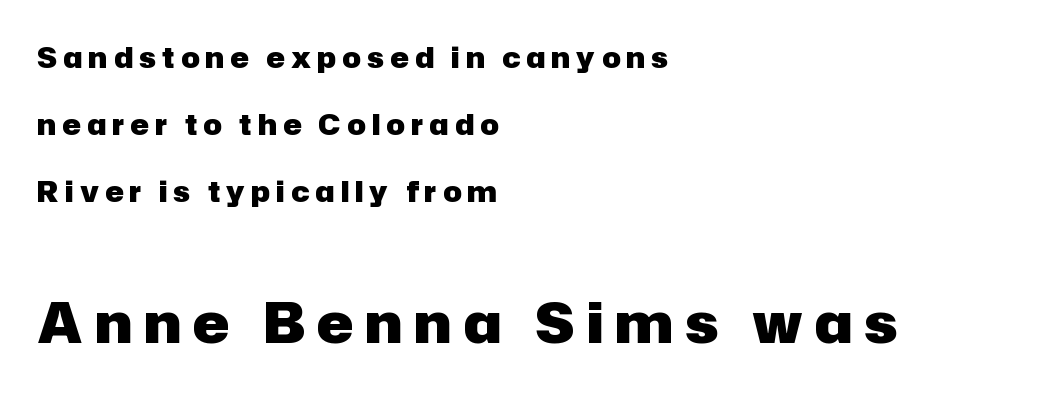
The image shows 55 px heavy sans-serif type, upright; set left-aligned, loose line spacing (2.4x), unusually wide letter spacing (+0.22 em), not underlined; the second (bottom) block is 1.96x larger; low stroke contrast and a medium x-height.
